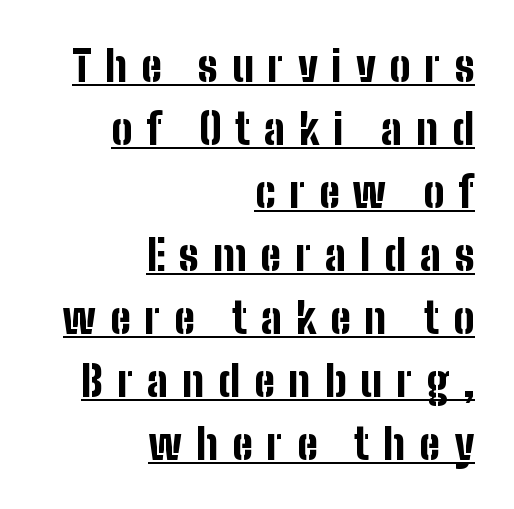
Q: Is the text bold? A: Yes.
Q: Is the text italic (slanted)? A: No, it is upright.
Q: Is the typeface a serif or a sans-serif typeface? A: Sans-serif.
Q: Is the text underlined? A: Yes.
Q: How is the paragraph aligned? A: Right-aligned.
Q: Is the spacing between letters normal or unusually wide? A: Unusually wide.
Q: Is the spacing between lines tight, normal or loose? A: Normal.
Q: Width (condensed, normal, or wide)? A: Condensed.
Q: Stroke contrast? A: Low.
Q: x-height? A: Medium.
Q: Monospaced? A: No.
